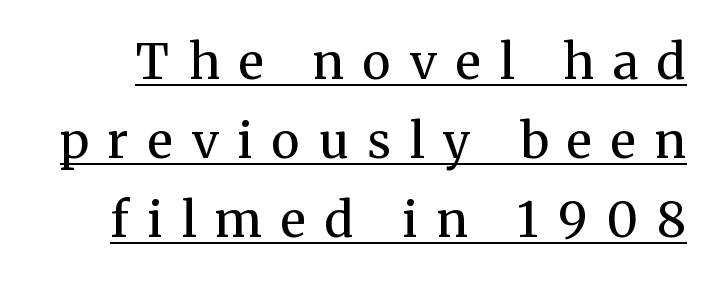
{"serif": "yes", "italic": "no", "bold": "no", "weight": "regular", "width": "normal", "stroke_contrast": "medium", "x_height": "medium", "monospaced": "no", "underline": "yes", "line_spacing": "normal", "line_spacing_ratio": 1.61, "letter_spacing": "wide", "letter_spacing_em": 0.39, "glyph_px": 49}
